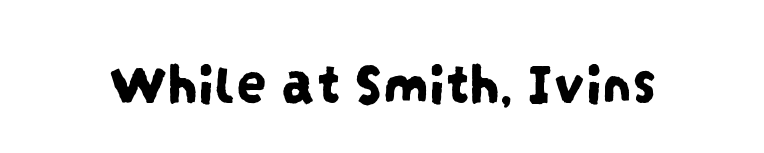
Q: Is the typeface a serif or a sans-serif typeface? A: Sans-serif.
Q: Is the text underlined? A: No.
Q: Is the spacing between letters normal or unusually wide? A: Normal.
Q: Width (condensed, normal, or wide)? A: Condensed.
Q: Stroke contrast? A: Low.
Q: x-height? A: Large.
Q: Monospaced? A: No.
